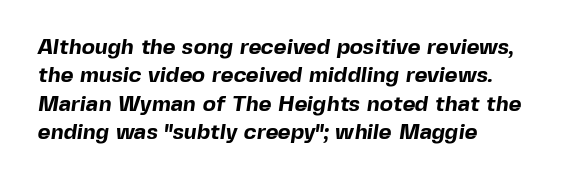
Q: Is the text bold? A: Yes.
Q: Is the text underlined? A: No.
Q: How is the paragraph aligned? A: Left-aligned.
Q: Is the spacing between letters normal or unusually wide? A: Normal.
Q: Is the spacing between lines tight, normal or loose? A: Normal.
